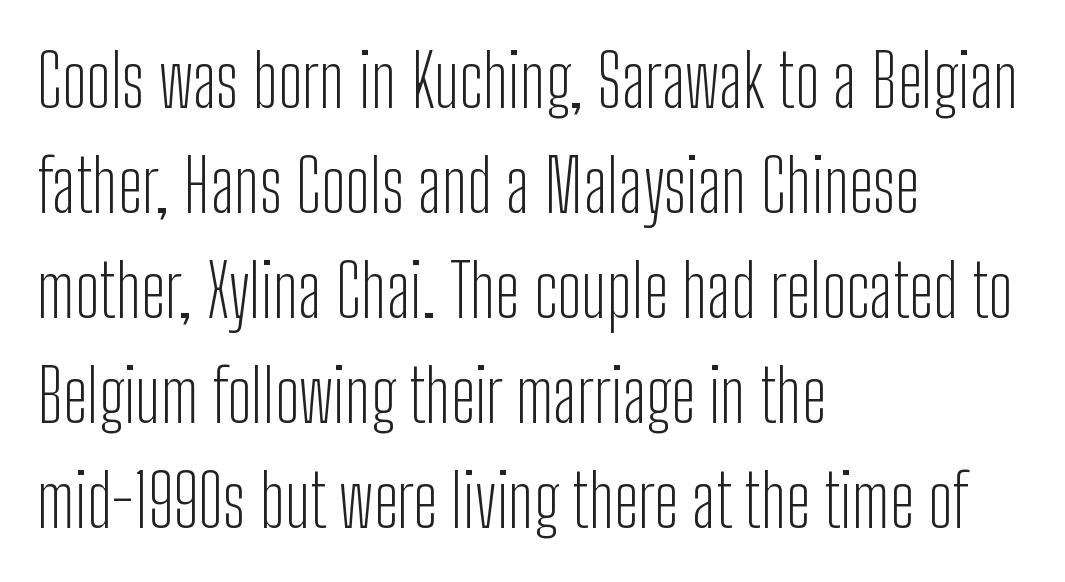
Q: Is the text bold? A: No.
Q: Is the text italic (slanted)? A: No, it is upright.
Q: Is the typeface a serif or a sans-serif typeface? A: Sans-serif.
Q: Is the text underlined? A: No.
Q: How is the paragraph aligned? A: Left-aligned.
Q: Is the spacing between letters normal or unusually wide? A: Normal.
Q: Is the spacing between lines tight, normal or loose? A: Normal.
Q: Width (condensed, normal, or wide)? A: Condensed.
Q: Stroke contrast? A: Low.
Q: x-height? A: Medium.
Q: Monospaced? A: No.
